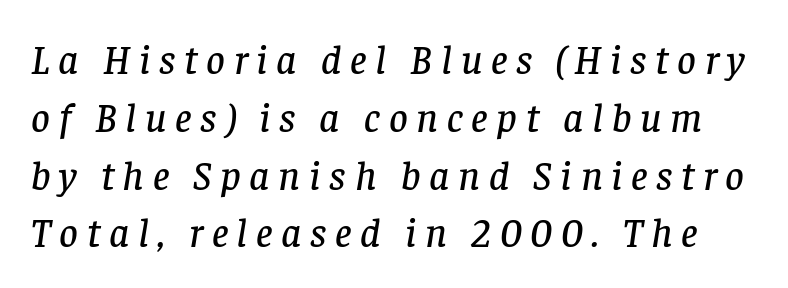
{"serif": "yes", "italic": "yes", "lean": "right", "slant_degrees": 8, "width": "normal", "stroke_contrast": "low", "x_height": "large", "monospaced": "no", "underline": "no", "line_spacing": "normal", "line_spacing_ratio": 1.41, "letter_spacing": "wide", "letter_spacing_em": 0.21, "glyph_px": 41}
